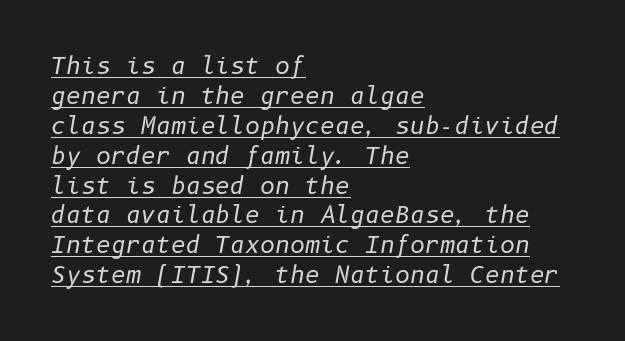
{"italic": "yes", "lean": "right", "slant_degrees": 10, "bold": "no", "underline": "yes", "align": "left", "line_spacing": "normal", "line_spacing_ratio": 1.3, "letter_spacing": "normal", "letter_spacing_em": 0.0, "glyph_px": 23}
